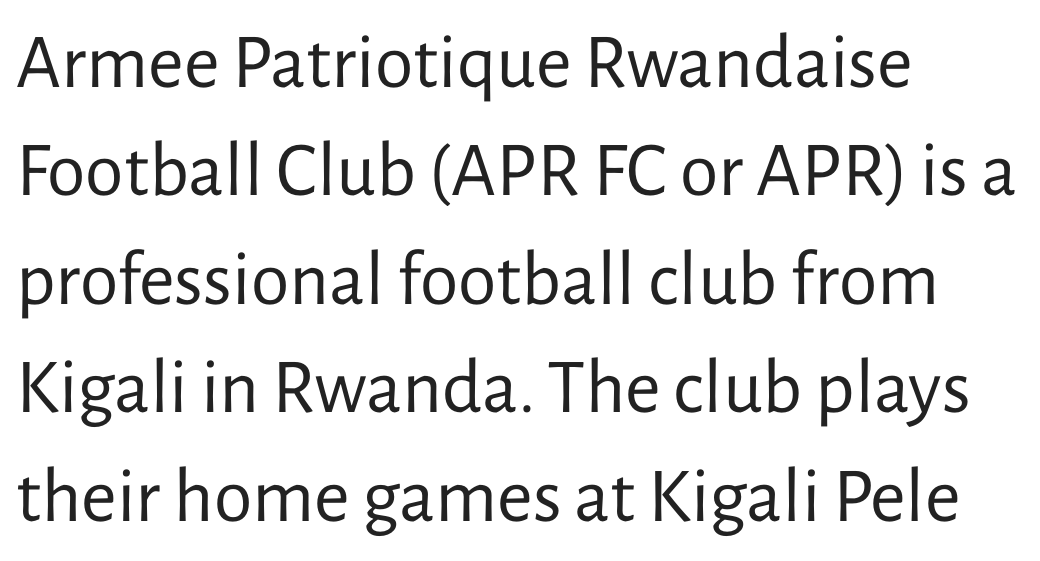
{"serif": "no", "italic": "no", "bold": "no", "weight": "regular", "width": "normal", "stroke_contrast": "low", "x_height": "medium", "monospaced": "no", "underline": "no", "align": "left", "line_spacing": "normal", "line_spacing_ratio": 1.39, "letter_spacing": "normal", "letter_spacing_em": 0.0, "glyph_px": 78}
